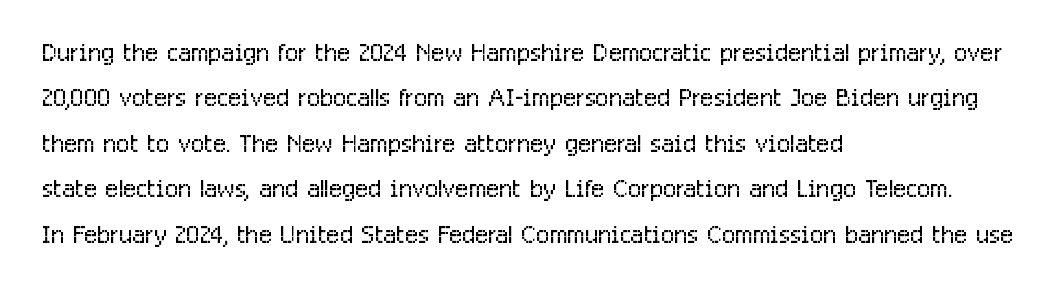
{"serif": "no", "italic": "no", "bold": "no", "weight": "light", "width": "condensed", "stroke_contrast": "low", "x_height": "medium", "monospaced": "no", "underline": "no", "align": "left", "line_spacing": "normal", "line_spacing_ratio": 1.3, "letter_spacing": "normal", "letter_spacing_em": 0.0, "glyph_px": 35}
